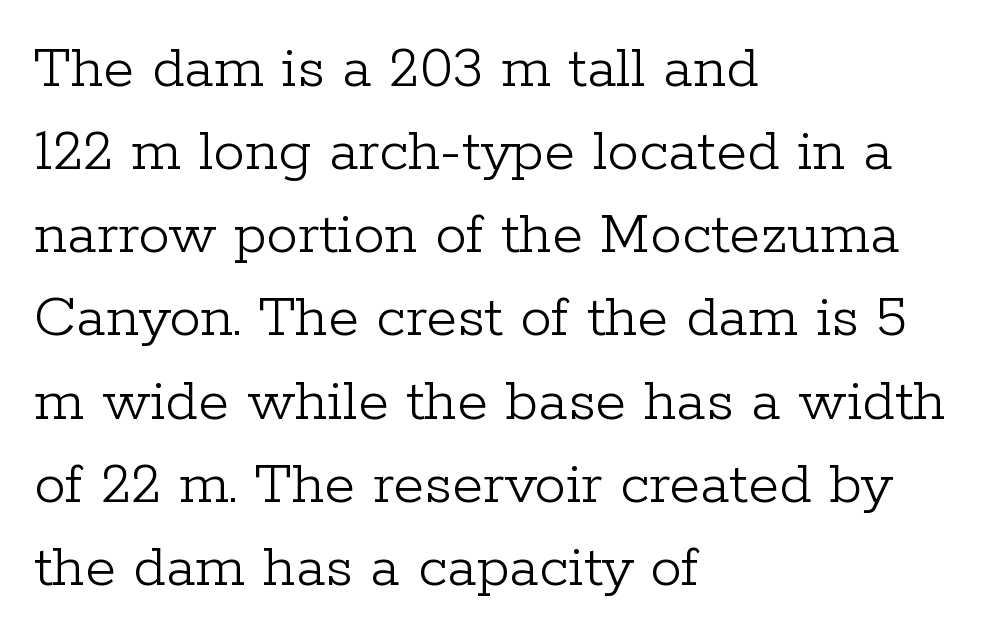
The image shows 63 px light serif type, upright; set left-aligned, normal line spacing (1.32x), normal letter spacing, not underlined; low stroke contrast and a medium x-height.
